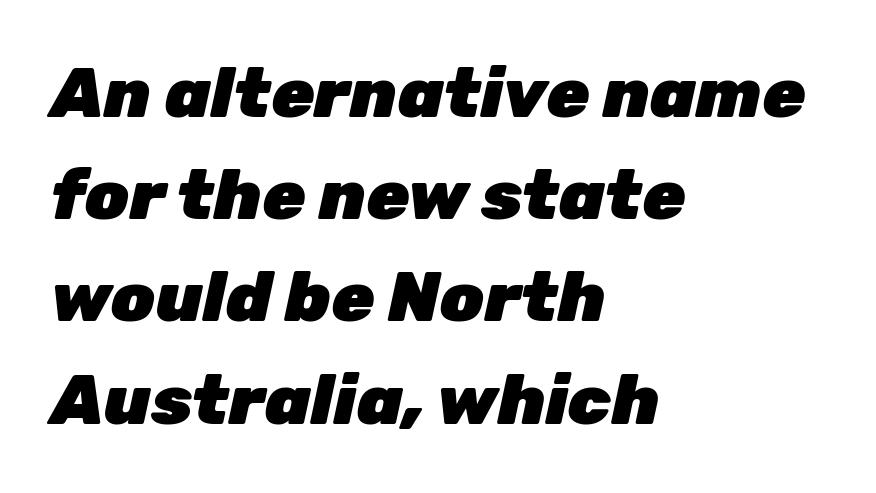
Q: Is the text bold? A: Yes.
Q: Is the text italic (slanted)? A: Yes, it leans right by about 12 degrees.
Q: Is the text underlined? A: No.
Q: How is the paragraph aligned? A: Left-aligned.
Q: Is the spacing between letters normal or unusually wide? A: Normal.
Q: Is the spacing between lines tight, normal or loose? A: Normal.
Q: Width (condensed, normal, or wide)? A: Normal.
Q: Stroke contrast? A: Low.
Q: x-height? A: Medium.
Q: Monospaced? A: No.
